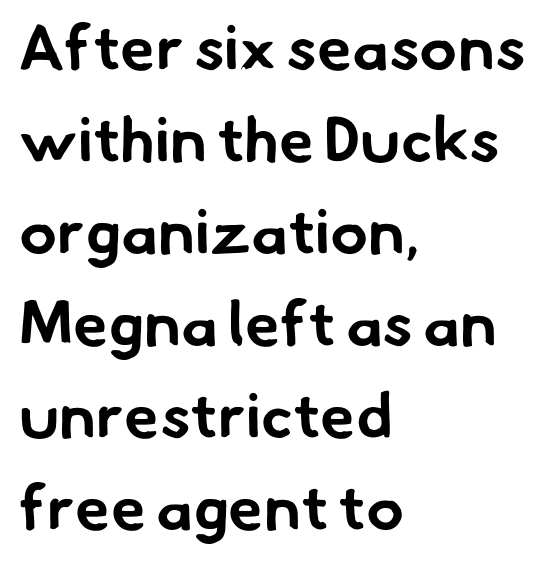
Quick note: interline space is typical. Heavy-handed strokes throughout: this text is bold. Do the characters align in a grid? No, the font is proportional. Beneath every word, the page is bare.
